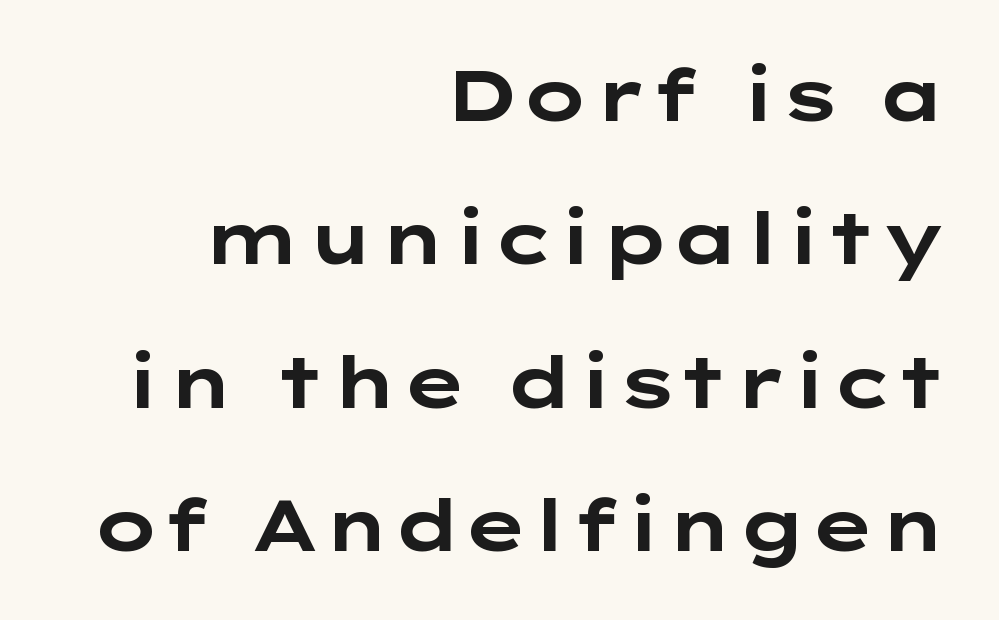
The compositor pushed each line to the right boundary. Decoration check: the copy has no underline. Words appear dense and cohesive because spacing is normal. Font category for this specimen: sans-serif. A typesetter would mark this as roman, not italic. Is there much room between lines? Yes — plenty of vertical air separates them.
